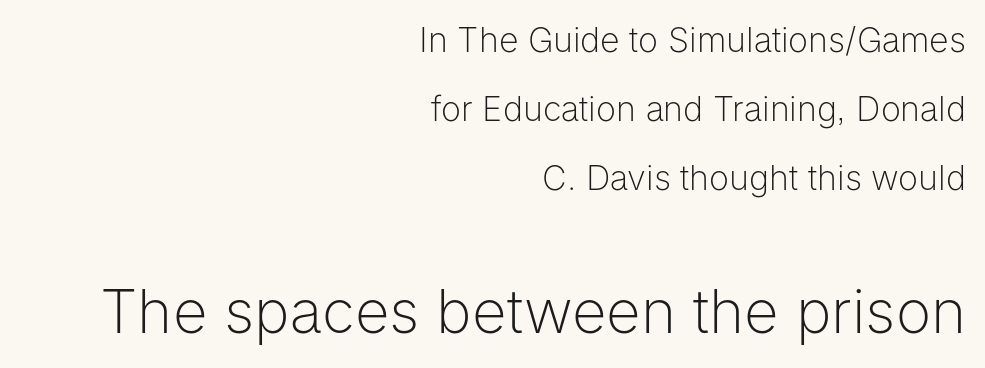
Q: Is the text bold? A: No.
Q: Is the text italic (slanted)? A: No, it is upright.
Q: Is the typeface a serif or a sans-serif typeface? A: Sans-serif.
Q: Is the text underlined? A: No.
Q: How is the paragraph aligned? A: Right-aligned.
Q: Is the spacing between letters normal or unusually wide? A: Normal.
Q: Is the spacing between lines tight, normal or loose? A: Loose.
Q: Which block of text is set in a larger size, the first (top) or the second (bottom)? A: The second (bottom) one.
Q: Width (condensed, normal, or wide)? A: Normal.
Q: Stroke contrast? A: Low.
Q: x-height? A: Medium.
Q: Monospaced? A: No.
